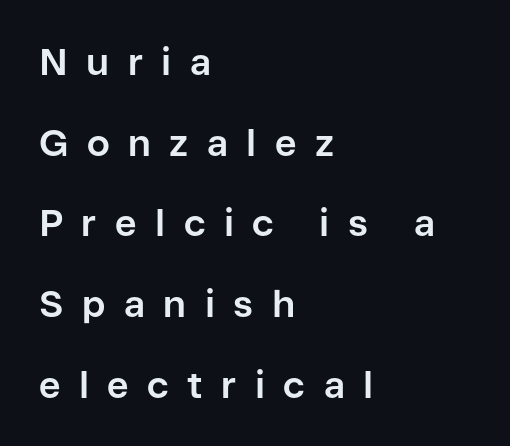
Q: Is the text bold? A: Yes.
Q: Is the text italic (slanted)? A: No, it is upright.
Q: Is the typeface a serif or a sans-serif typeface? A: Sans-serif.
Q: Is the text underlined? A: No.
Q: How is the paragraph aligned? A: Left-aligned.
Q: Is the spacing between letters normal or unusually wide? A: Unusually wide.
Q: Is the spacing between lines tight, normal or loose? A: Loose.
Q: Width (condensed, normal, or wide)? A: Normal.
Q: Stroke contrast? A: Low.
Q: x-height? A: Medium.
Q: Monospaced? A: No.
